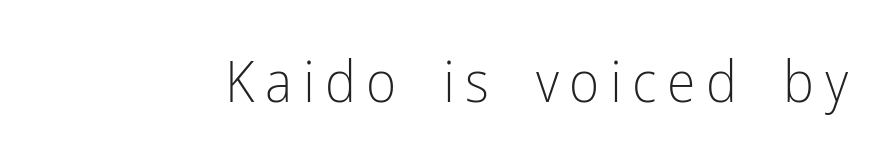
The image shows 58 px light, condensed sans-serif type, upright; set not underlined; low stroke contrast and a medium x-height.
